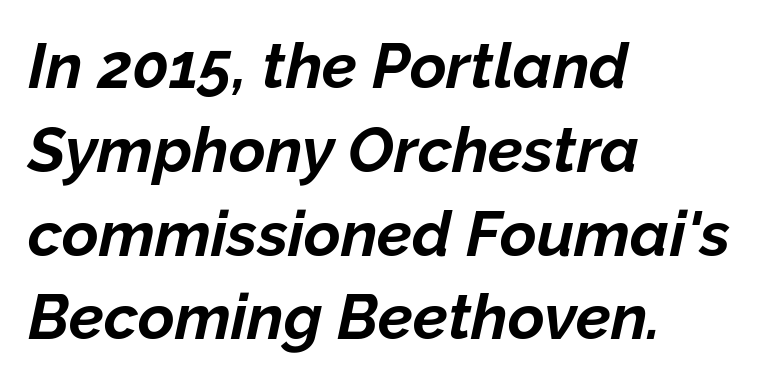
Students, observe: this is what conventionally led text looks like. The tracking reads as untouched default to a designer's eye. Check under the words: just untouched page. Style check: oblique. Bold? Absolutely — the strokes are thick and heavy. The rendering uses natural spacing where letterforms have individual widths.
